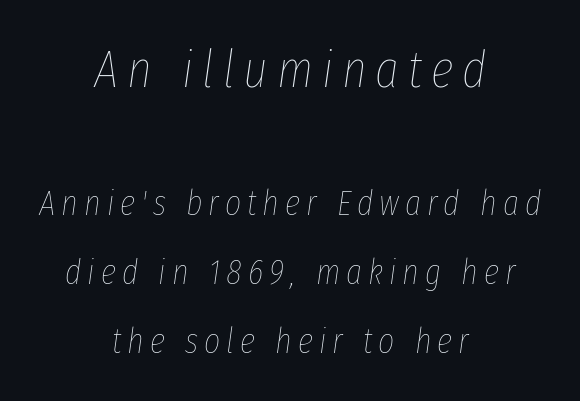
The letters are slanted; this is an italic face. No letter is thick-stroked: the sample isn't bold. Interline gaps are noticeably wide in this sample. Between these two stacked blocks, the higher one wins on size. Letters rest on an invisible, unmarked baseline.
